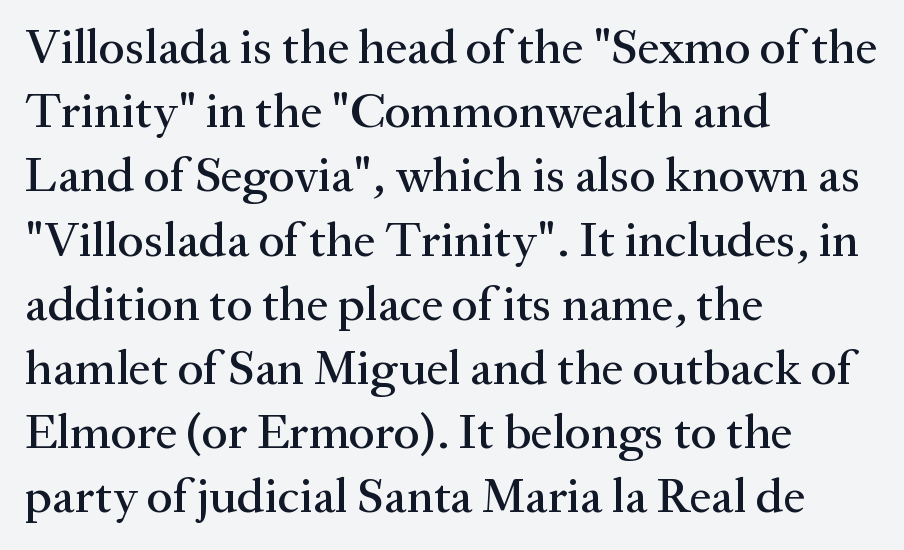
The lettering stays uniformly vertical, giving the passage a roman look. Regarding serifs, this sample has them. A bare baseline throughout the passage. Is the block centered? No — it sits flush against the left margin.
